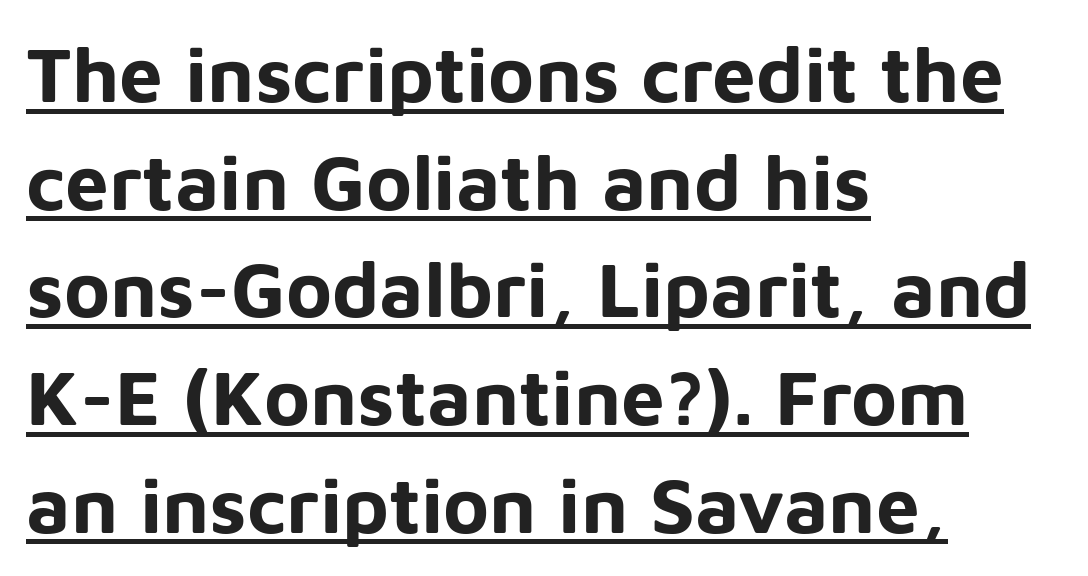
Q: Is the text bold? A: Yes.
Q: Is the text italic (slanted)? A: No, it is upright.
Q: Is the typeface a serif or a sans-serif typeface? A: Sans-serif.
Q: Is the text underlined? A: Yes.
Q: How is the paragraph aligned? A: Left-aligned.
Q: Is the spacing between letters normal or unusually wide? A: Normal.
Q: Is the spacing between lines tight, normal or loose? A: Normal.
Q: Width (condensed, normal, or wide)? A: Normal.
Q: Stroke contrast? A: Low.
Q: x-height? A: Medium.
Q: Monospaced? A: No.
